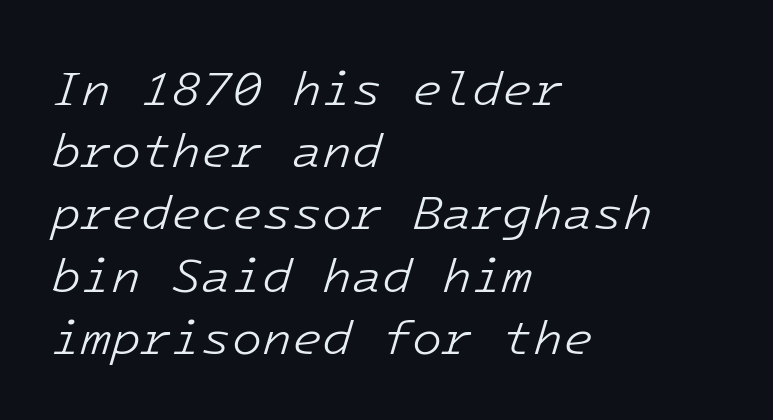
{"italic": "yes", "lean": "right", "slant_degrees": 16, "bold": "no", "weight": "light", "width": "normal", "stroke_contrast": "low", "x_height": "medium", "monospaced": "yes", "underline": "no", "align": "left", "line_spacing": "normal", "line_spacing_ratio": 1.27, "letter_spacing": "normal", "letter_spacing_em": 0.0, "glyph_px": 49}
